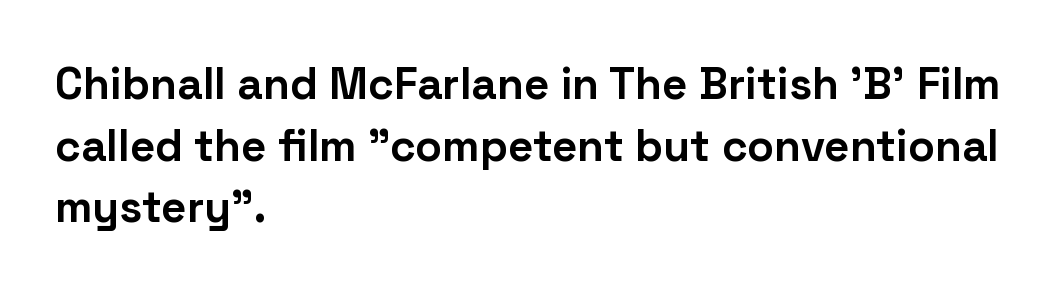
{"serif": "no", "italic": "no", "bold": "yes", "weight": "bold", "width": "normal", "stroke_contrast": "low", "x_height": "medium", "monospaced": "no", "underline": "no", "align": "left", "line_spacing": "normal", "line_spacing_ratio": 1.4, "letter_spacing": "normal", "letter_spacing_em": 0.0, "glyph_px": 44}
